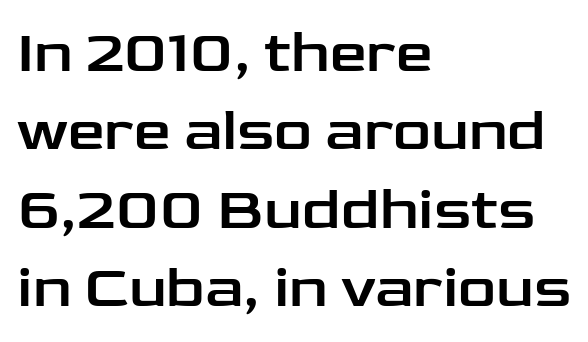
{"serif": "no", "italic": "no", "width": "wide", "stroke_contrast": "low", "x_height": "medium", "monospaced": "no", "underline": "no", "align": "left", "line_spacing": "normal", "line_spacing_ratio": 1.33, "letter_spacing": "normal", "letter_spacing_em": 0.0, "glyph_px": 59}
